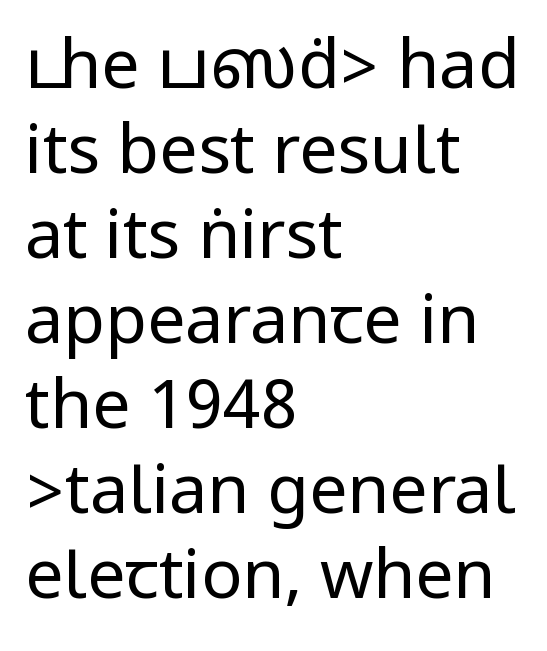
Caption: standard tracking, unaltered. Does the type have serifs? No, each stem ends abruptly. The setting favours the left margin, as ordinary paragraphs usually do. The typeface has the unassuming heft of standard copy or less. The letters stand upright; this is a roman face. Notice how descenders clear the ascenders below comfortably — that's standard leading.
